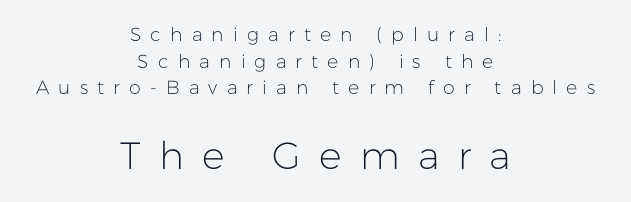
The face used here is proportionally spaced, like ordinary book or web type. Is the letter spacing exaggerated? Yes — the characters are pushed far apart. Caption: upper text group reduced, lower text group enlarged. This sample is center-justified, so both line endings float freely.
